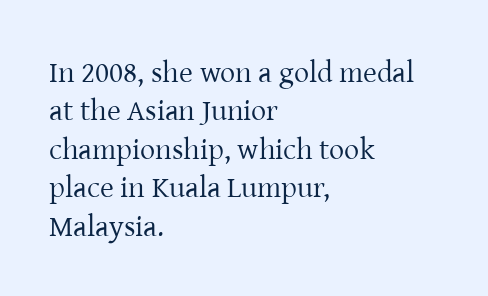
The image shows 30 px regular-weight serif type, upright; set left-aligned, normal line spacing (1.28x), normal letter spacing, not underlined; low stroke contrast and a medium x-height.
